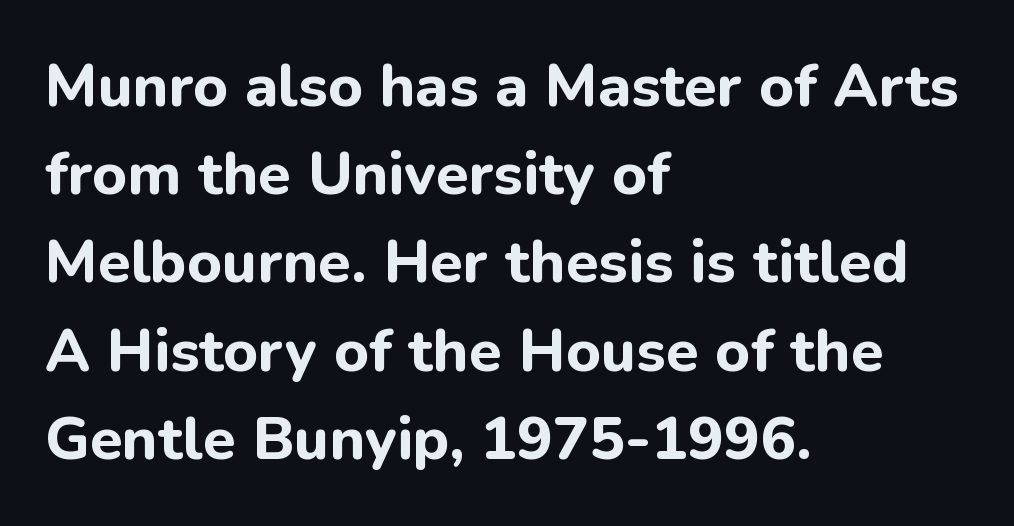
The lettering holds an erect, upright posture throughout. Visually the block forms a straight wall on the left and a jagged coastline on the right. Emphasis by weight is at full strength: bold. Any mark beneath the type? The region is blank. Character widths vary here, with narrow letters taking less room than wide ones. Unlike a traditional serif, this face leaves its strokes unadorned.
